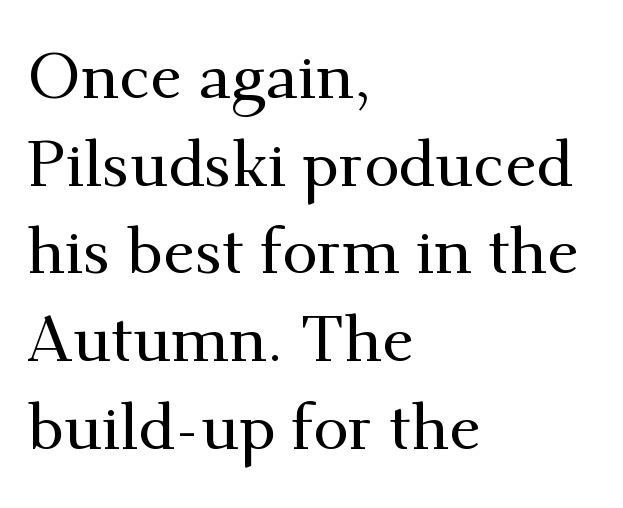
I'd call this a serif setting — the letters wear small feet. Here the designer chose a conventional face with non-uniform glyph widths. Beneath every word, the page is bare. A typesetter would mark this as roman, not italic. This sample keeps an unexceptional amount of space between lines. Left-aligned paragraph, ragged on the right.
